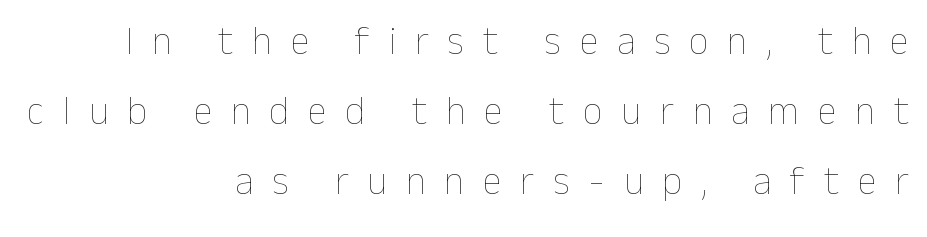
Q: Is the text bold? A: No.
Q: Is the text italic (slanted)? A: No, it is upright.
Q: Is the text underlined? A: No.
Q: How is the paragraph aligned? A: Right-aligned.
Q: Is the spacing between letters normal or unusually wide? A: Unusually wide.
Q: Width (condensed, normal, or wide)? A: Normal.
Q: Stroke contrast? A: Low.
Q: x-height? A: Medium.
Q: Monospaced? A: No.
